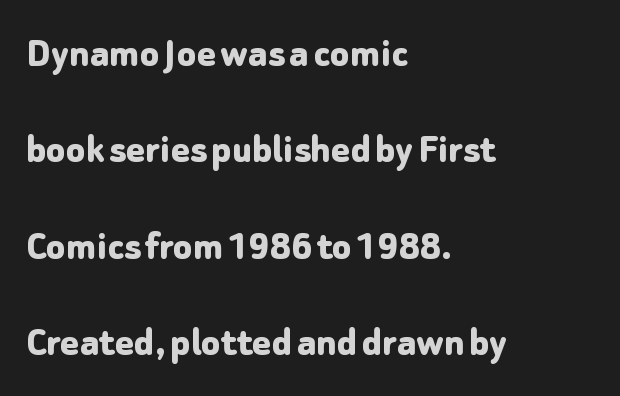
Q: Is the text bold? A: Yes.
Q: Is the text italic (slanted)? A: No, it is upright.
Q: Is the typeface a serif or a sans-serif typeface? A: Sans-serif.
Q: Is the text underlined? A: No.
Q: How is the paragraph aligned? A: Left-aligned.
Q: Is the spacing between letters normal or unusually wide? A: Normal.
Q: Is the spacing between lines tight, normal or loose? A: Loose.
Q: Width (condensed, normal, or wide)? A: Normal.
Q: Stroke contrast? A: Low.
Q: x-height? A: Medium.
Q: Monospaced? A: No.
